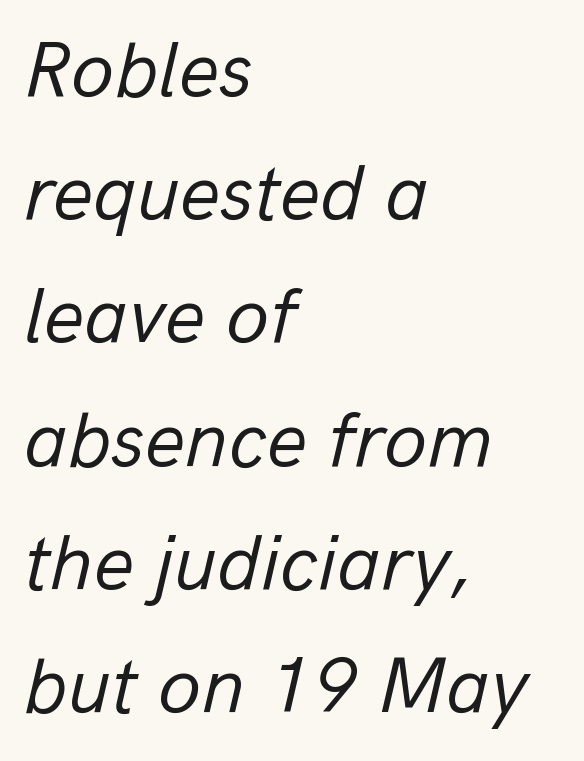
Q: Is the text bold? A: No.
Q: Is the text italic (slanted)? A: Yes, it leans right by about 13 degrees.
Q: Is the text underlined? A: No.
Q: How is the paragraph aligned? A: Left-aligned.
Q: Is the spacing between letters normal or unusually wide? A: Normal.
Q: Is the spacing between lines tight, normal or loose? A: Normal.
Q: Width (condensed, normal, or wide)? A: Normal.
Q: Stroke contrast? A: Low.
Q: x-height? A: Medium.
Q: Monospaced? A: No.
